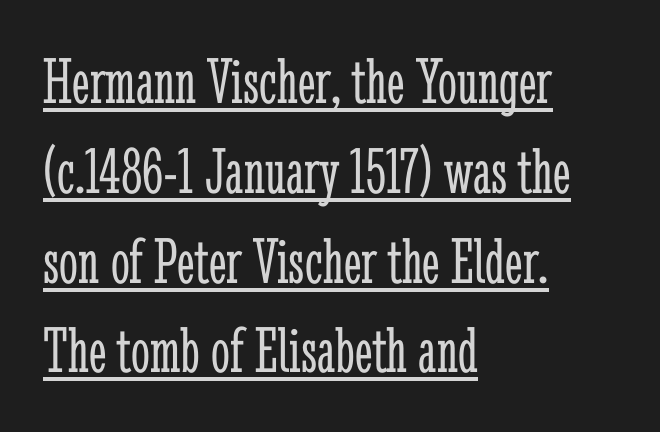
{"serif": "yes", "italic": "no", "bold": "no", "weight": "light", "width": "condensed", "stroke_contrast": "low", "x_height": "medium", "monospaced": "no", "underline": "yes", "align": "left", "line_spacing": "normal", "line_spacing_ratio": 1.34, "letter_spacing": "normal", "letter_spacing_em": 0.0, "glyph_px": 67}
